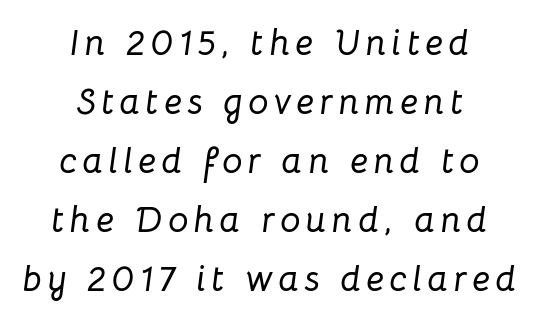
Q: Is the text italic (slanted)? A: Yes, it leans right by about 8 degrees.
Q: Is the text underlined? A: No.
Q: How is the paragraph aligned? A: Centered.
Q: Is the spacing between lines tight, normal or loose? A: Normal.
Q: Width (condensed, normal, or wide)? A: Normal.
Q: Stroke contrast? A: Low.
Q: x-height? A: Medium.
Q: Monospaced? A: No.
